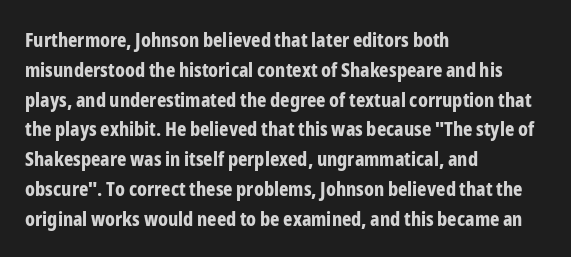
The image shows 20 px bold type, upright; set left-aligned, normal line spacing (1.49x), normal letter spacing, not underlined.
